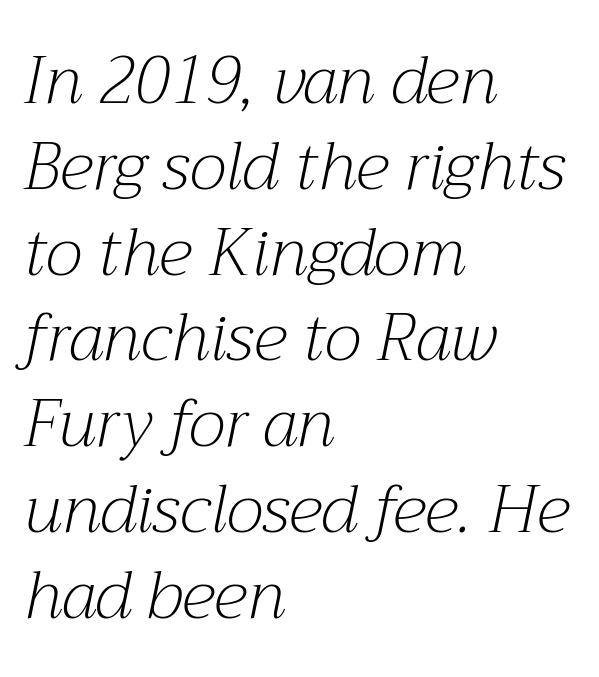
{"serif": "yes", "italic": "yes", "lean": "right", "slant_degrees": 12, "bold": "no", "weight": "light", "width": "normal", "stroke_contrast": "medium", "x_height": "medium", "monospaced": "no", "underline": "no", "align": "left", "line_spacing": "normal", "line_spacing_ratio": 1.3, "letter_spacing": "normal", "letter_spacing_em": 0.0, "glyph_px": 66}
